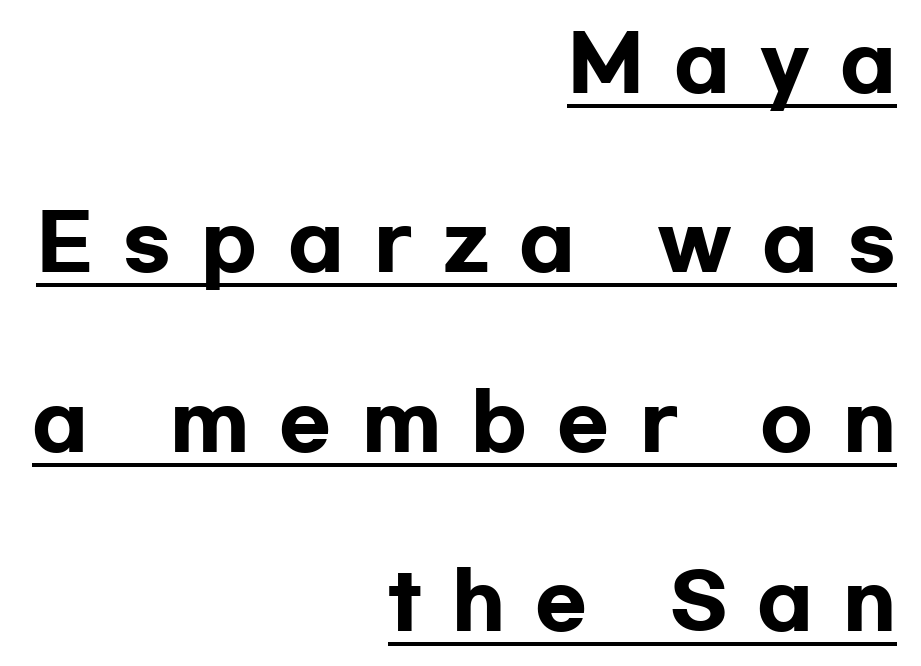
{"serif": "no", "italic": "no", "bold": "yes", "weight": "heavy", "width": "wide", "stroke_contrast": "low", "x_height": "medium", "monospaced": "no", "underline": "yes", "align": "right", "line_spacing": "loose", "line_spacing_ratio": 2.36, "letter_spacing": "wide", "letter_spacing_em": 0.4, "glyph_px": 76}
